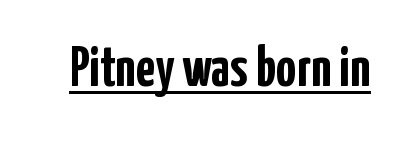
Q: Is the text bold? A: Yes.
Q: Is the text italic (slanted)? A: No, it is upright.
Q: Is the typeface a serif or a sans-serif typeface? A: Sans-serif.
Q: Is the text underlined? A: Yes.
Q: Is the spacing between letters normal or unusually wide? A: Normal.
Q: Width (condensed, normal, or wide)? A: Condensed.
Q: Stroke contrast? A: Low.
Q: x-height? A: Medium.
Q: Monospaced? A: No.
